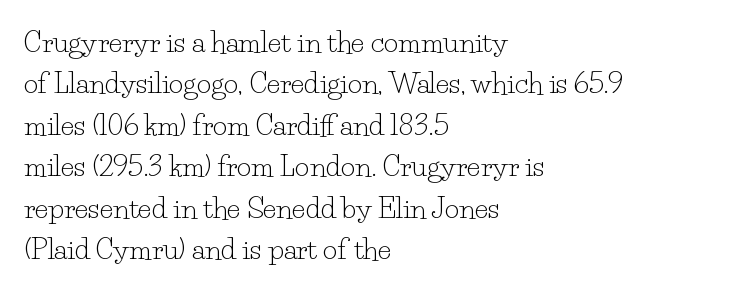
The typeface has the unassuming heft of standard copy or less. The face used here is proportionally spaced, like ordinary book or web type. The font's upright variant was chosen for this text. These lines sit exactly where default settings would place them.
